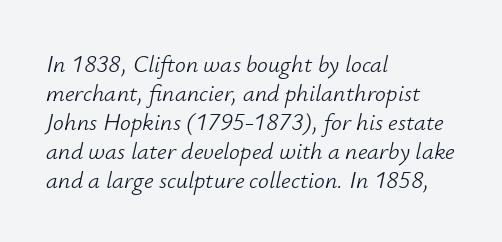
The image shows 24 px text type, italic (leaning right); set left-aligned, line spacing 1.21x, normal letter spacing, not underlined.
